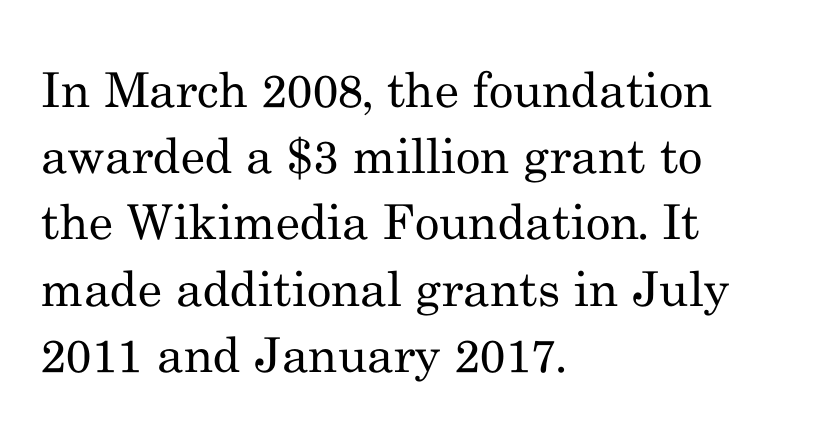
This sample uses a serif face. A student would call this left alignment; a typographer would say flush left, rag right. Tall strokes in this sample are plumb rather than angled. Nobody touched the tracking dial on this one. Spacing verdict: proportional, widths tailored to each character. In terms of leading, this rendering sits right in the middle.
